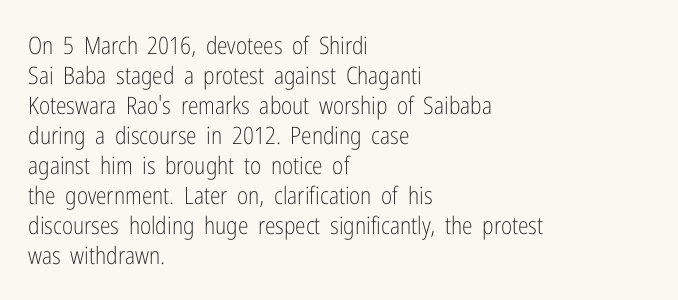
Q: Is the text bold? A: No.
Q: Is the text italic (slanted)? A: No, it is upright.
Q: Is the text underlined? A: No.
Q: How is the paragraph aligned? A: Left-aligned.
Q: Is the spacing between letters normal or unusually wide? A: Normal.
Q: Is the spacing between lines tight, normal or loose? A: Normal.
